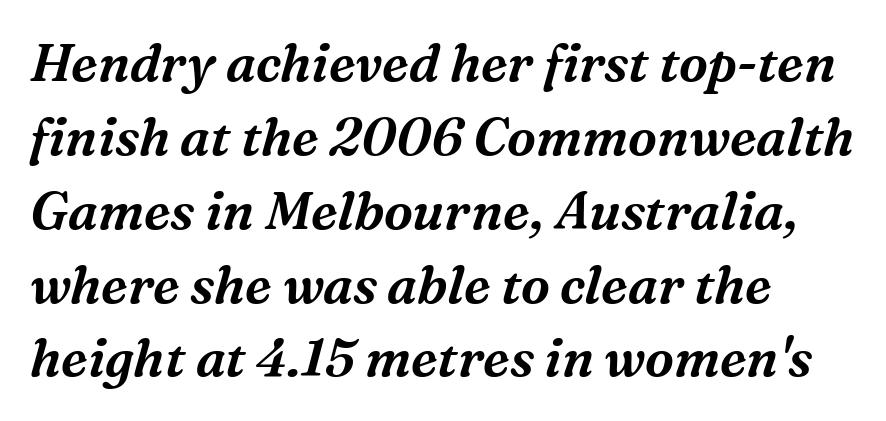
Line starts are locked; line ends wander. Bare-footed words on every line. Short note: letters normally spaced. Each letter's strokes conclude with small projecting serifs.
